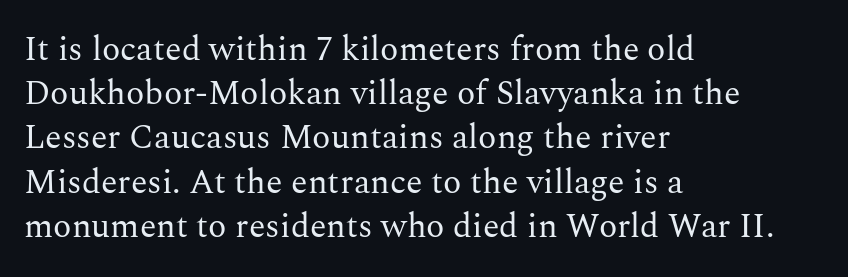
Q: Is the text bold? A: No.
Q: Is the text italic (slanted)? A: No, it is upright.
Q: Is the typeface a serif or a sans-serif typeface? A: Serif.
Q: Is the text underlined? A: No.
Q: How is the paragraph aligned? A: Left-aligned.
Q: Is the spacing between letters normal or unusually wide? A: Normal.
Q: Is the spacing between lines tight, normal or loose? A: Normal.
Q: Width (condensed, normal, or wide)? A: Normal.
Q: Stroke contrast? A: Medium.
Q: x-height? A: Medium.
Q: Monospaced? A: No.
